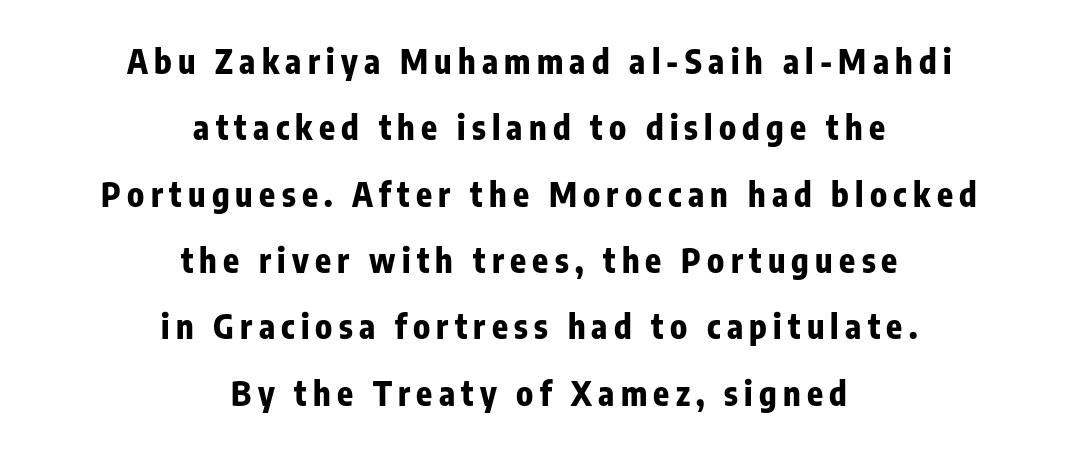
Q: Is the text bold? A: Yes.
Q: Is the text italic (slanted)? A: No, it is upright.
Q: Is the typeface a serif or a sans-serif typeface? A: Sans-serif.
Q: Is the text underlined? A: No.
Q: How is the paragraph aligned? A: Centered.
Q: Is the spacing between lines tight, normal or loose? A: Loose.
Q: Width (condensed, normal, or wide)? A: Condensed.
Q: Stroke contrast? A: Low.
Q: x-height? A: Medium.
Q: Monospaced? A: No.
